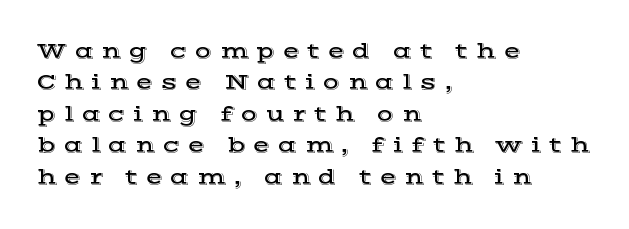
{"italic": "no", "underline": "no", "align": "left", "line_spacing": "normal", "line_spacing_ratio": 1.43, "letter_spacing": "wide", "letter_spacing_em": 0.35, "glyph_px": 22}
